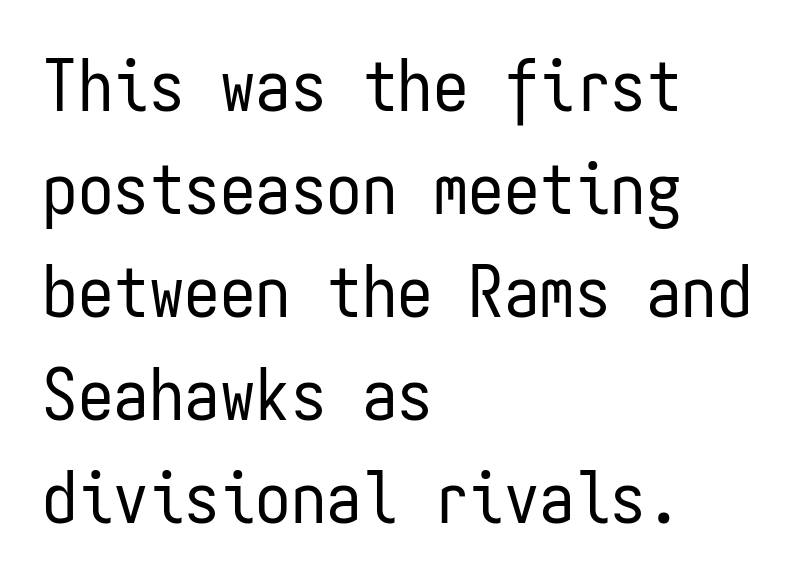
{"serif": "no", "italic": "no", "bold": "no", "weight": "regular", "width": "condensed", "stroke_contrast": "low", "x_height": "medium", "monospaced": "yes", "underline": "no", "align": "left", "line_spacing": "normal", "line_spacing_ratio": 1.45, "letter_spacing": "normal", "letter_spacing_em": 0.0, "glyph_px": 71}
